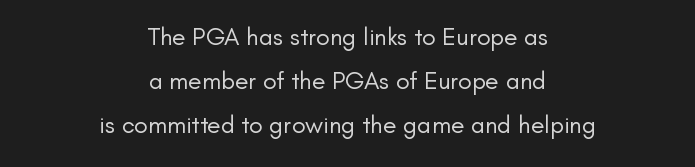
The image shows 25 px text type, upright; set centered, line spacing 1.77x, normal letter spacing, not underlined.
